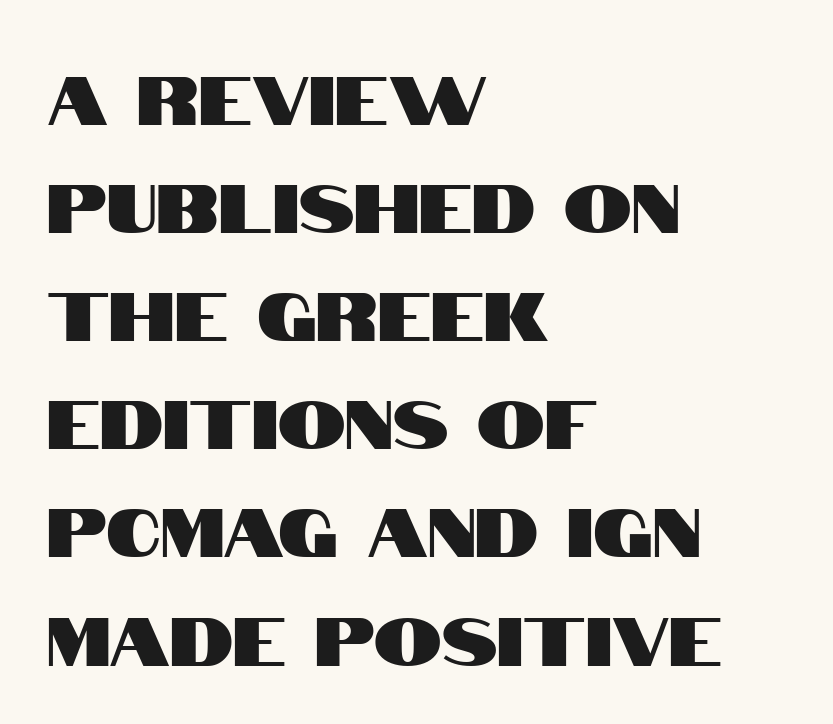
{"serif": "no", "italic": "no", "width": "condensed", "stroke_contrast": "high", "x_height": "large", "monospaced": "no", "underline": "no", "align": "left", "line_spacing": "normal", "line_spacing_ratio": 1.59, "letter_spacing": "normal", "letter_spacing_em": 0.0, "glyph_px": 68}
